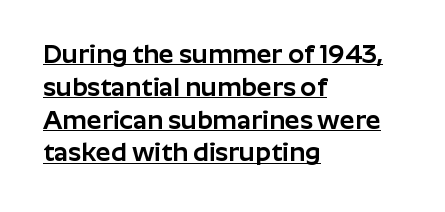
{"italic": "no", "underline": "yes", "align": "left", "line_spacing": "normal", "line_spacing_ratio": 1.26, "letter_spacing": "normal", "letter_spacing_em": 0.0, "glyph_px": 26}
